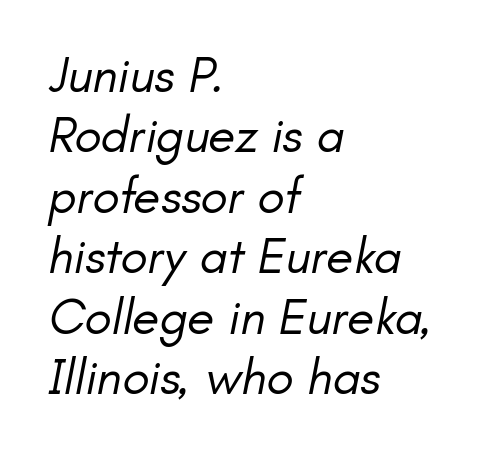
{"italic": "yes", "lean": "right", "slant_degrees": 11, "bold": "no", "weight": "regular", "width": "normal", "stroke_contrast": "low", "x_height": "small", "monospaced": "no", "underline": "no", "align": "left", "line_spacing_ratio": 1.21, "letter_spacing": "normal", "letter_spacing_em": 0.0, "glyph_px": 50}
